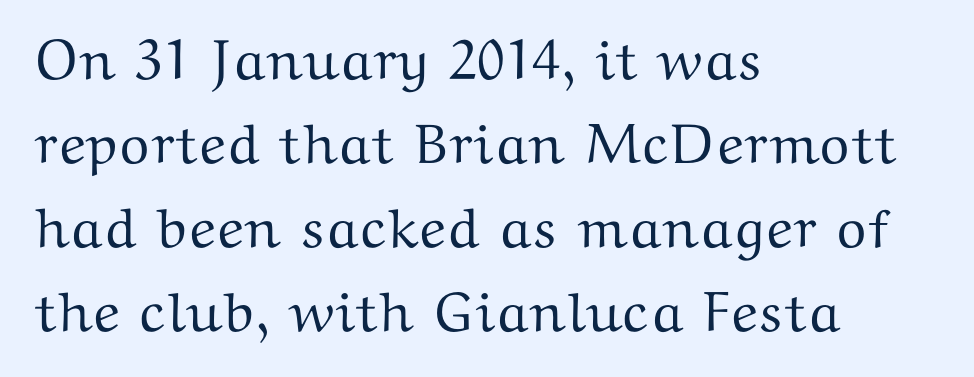
The image shows 56 px wide serif type, upright; set left-aligned, normal line spacing (1.5x), normal letter spacing, not underlined; medium stroke contrast and a medium x-height.
